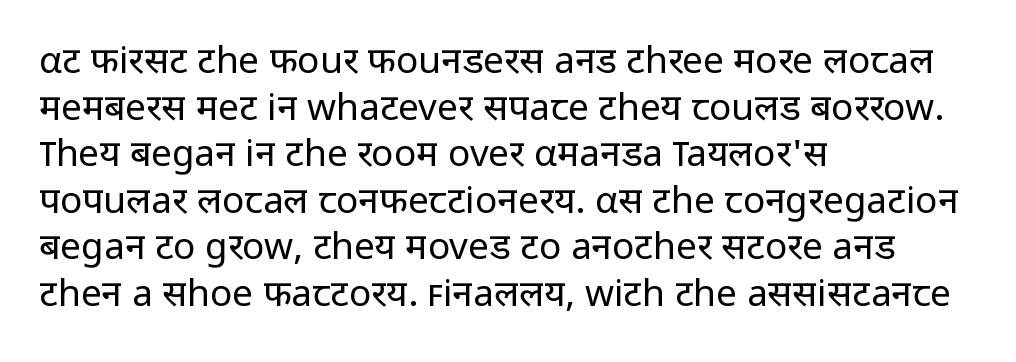
{"serif": "no", "italic": "no", "bold": "no", "weight": "regular", "width": "normal", "stroke_contrast": "low", "x_height": "medium", "monospaced": "no", "underline": "no", "align": "left", "line_spacing": "normal", "line_spacing_ratio": 1.26, "letter_spacing": "normal", "letter_spacing_em": 0.0, "glyph_px": 37}
